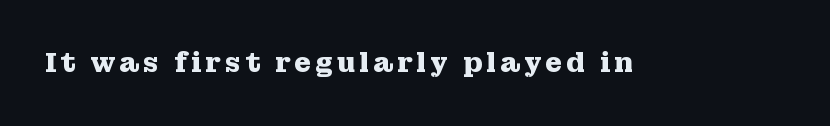
{"italic": "no", "bold": "yes", "underline": "no", "glyph_px": 27}
